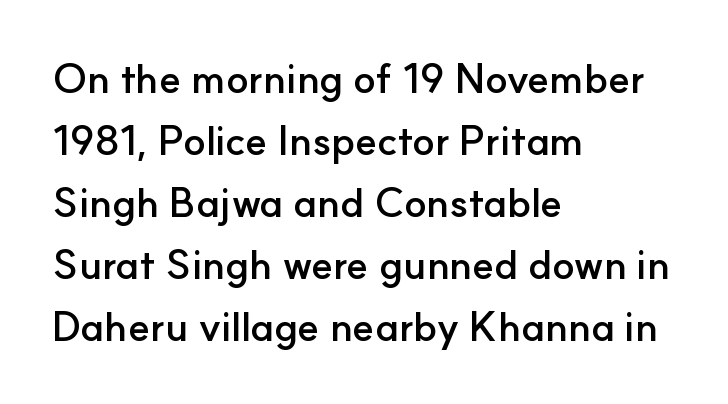
The image shows 41 px semibold sans-serif type, upright; set left-aligned, normal line spacing (1.51x), normal letter spacing, not underlined; low stroke contrast and a small x-height.
